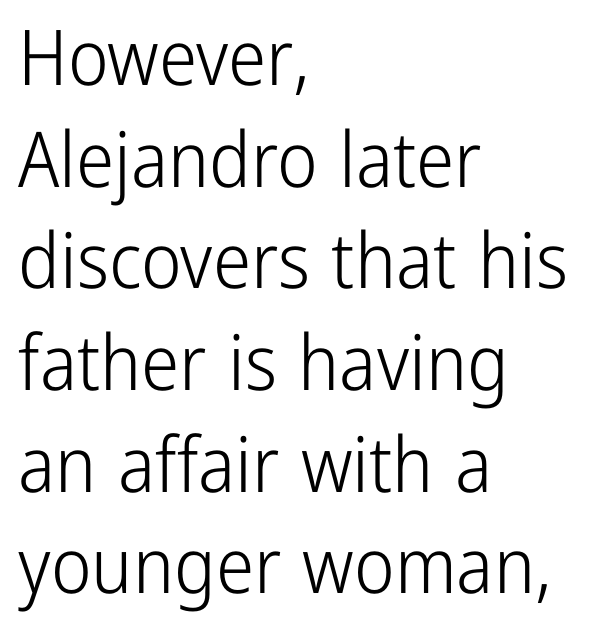
{"serif": "no", "italic": "no", "bold": "no", "weight": "light", "width": "condensed", "stroke_contrast": "low", "x_height": "medium", "monospaced": "no", "underline": "no", "align": "left", "line_spacing": "normal", "line_spacing_ratio": 1.32, "letter_spacing": "normal", "letter_spacing_em": 0.0, "glyph_px": 77}
